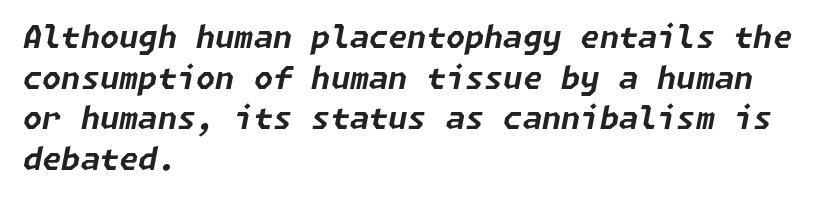
Q: Is the text bold? A: Yes.
Q: Is the text italic (slanted)? A: Yes, it leans right by about 11 degrees.
Q: Is the text underlined? A: No.
Q: How is the paragraph aligned? A: Left-aligned.
Q: Is the spacing between letters normal or unusually wide? A: Normal.
Q: Is the spacing between lines tight, normal or loose? A: Normal.
Q: Width (condensed, normal, or wide)? A: Normal.
Q: Stroke contrast? A: Low.
Q: x-height? A: Medium.
